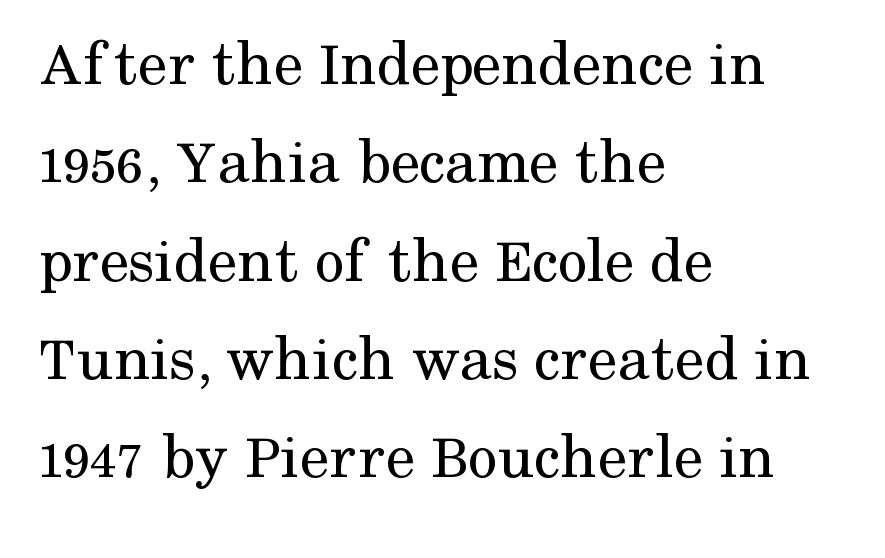
Q: Is the text bold? A: No.
Q: Is the text italic (slanted)? A: No, it is upright.
Q: Is the typeface a serif or a sans-serif typeface? A: Serif.
Q: Is the text underlined? A: No.
Q: How is the paragraph aligned? A: Left-aligned.
Q: Is the spacing between letters normal or unusually wide? A: Normal.
Q: Is the spacing between lines tight, normal or loose? A: Normal.
Q: Width (condensed, normal, or wide)? A: Normal.
Q: Stroke contrast? A: Medium.
Q: x-height? A: Medium.
Q: Monospaced? A: No.
